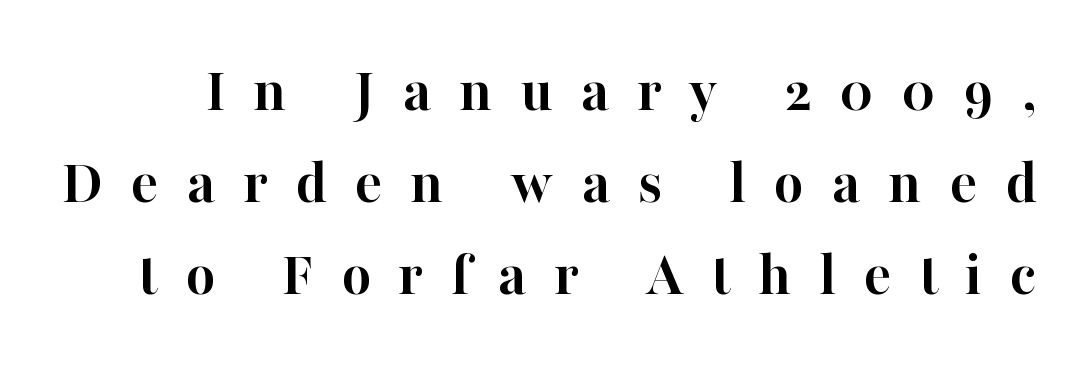
Q: Is the text bold? A: Yes.
Q: Is the text italic (slanted)? A: No, it is upright.
Q: Is the typeface a serif or a sans-serif typeface? A: Serif.
Q: Is the text underlined? A: No.
Q: Is the spacing between letters normal or unusually wide? A: Unusually wide.
Q: Is the spacing between lines tight, normal or loose? A: Normal.
Q: Width (condensed, normal, or wide)? A: Normal.
Q: Stroke contrast? A: High.
Q: x-height? A: Medium.
Q: Monospaced? A: No.
